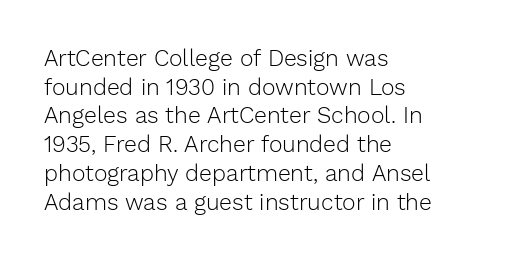
Q: Is the text bold? A: No.
Q: Is the text italic (slanted)? A: No, it is upright.
Q: Is the text underlined? A: No.
Q: How is the paragraph aligned? A: Left-aligned.
Q: Is the spacing between letters normal or unusually wide? A: Normal.
Q: Is the spacing between lines tight, normal or loose? A: Normal.
